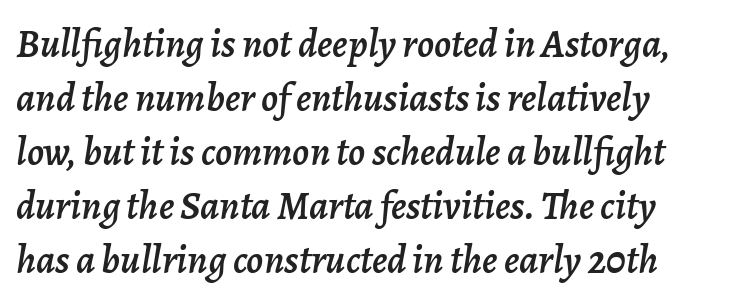
The image shows 40 px text type, italic (leaning right); set normal line spacing (1.35x), normal letter spacing, not underlined; low stroke contrast and a medium x-height.
